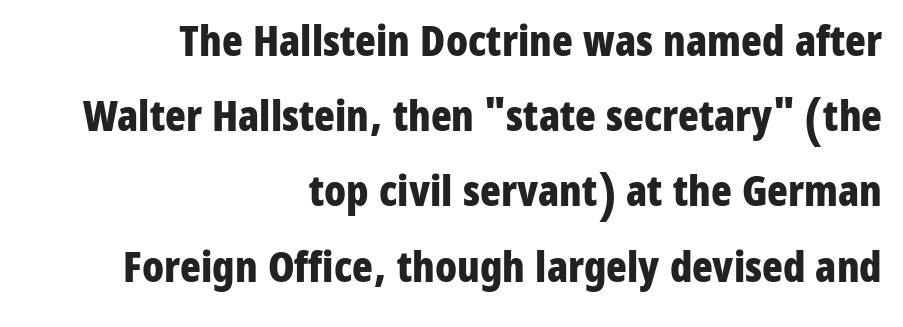
The image shows 43 px bold, condensed sans-serif type, upright; set right-aligned, line spacing 1.75x, normal letter spacing, not underlined; low stroke contrast and a medium x-height.
